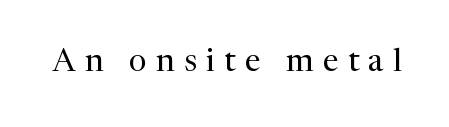
How are the letters spaced? Widely, with obvious added tracking. If you drew a line through each stem, it would be perfectly vertical. Letterform terminals end in serifs throughout the passage. The weight would be labelled regular, book, light, or lighter still.
